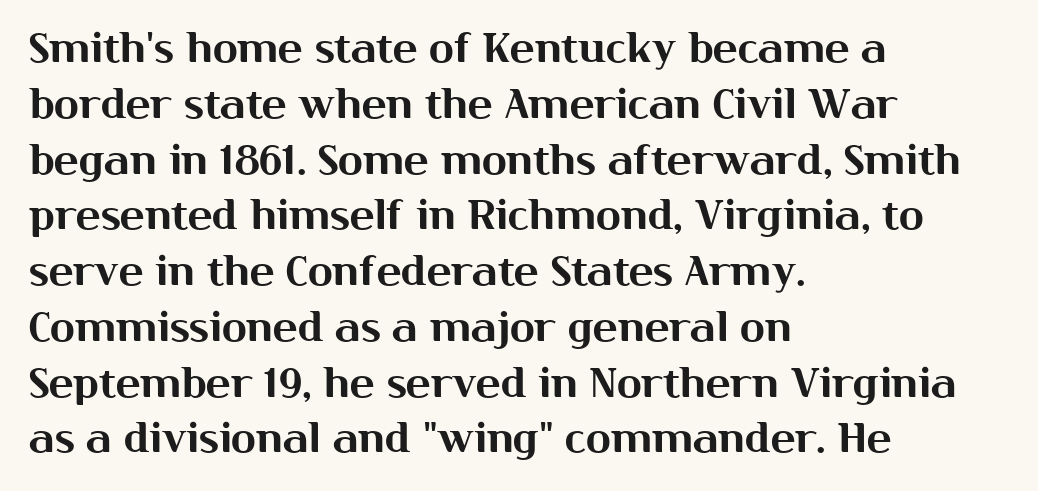
Q: Is the text italic (slanted)? A: No, it is upright.
Q: Is the typeface a serif or a sans-serif typeface? A: Sans-serif.
Q: Is the text underlined? A: No.
Q: How is the paragraph aligned? A: Left-aligned.
Q: Is the spacing between letters normal or unusually wide? A: Normal.
Q: Is the spacing between lines tight, normal or loose? A: Normal.
Q: Width (condensed, normal, or wide)? A: Normal.
Q: Stroke contrast? A: Medium.
Q: x-height? A: Medium.
Q: Monospaced? A: No.
